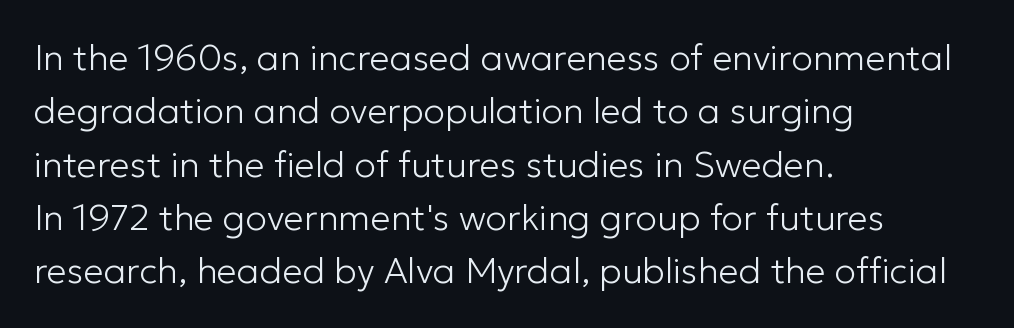
{"serif": "no", "italic": "no", "bold": "no", "weight": "light", "width": "normal", "stroke_contrast": "low", "x_height": "medium", "monospaced": "no", "underline": "no", "align": "left", "line_spacing": "normal", "line_spacing_ratio": 1.48, "letter_spacing": "normal", "letter_spacing_em": 0.0, "glyph_px": 36}
